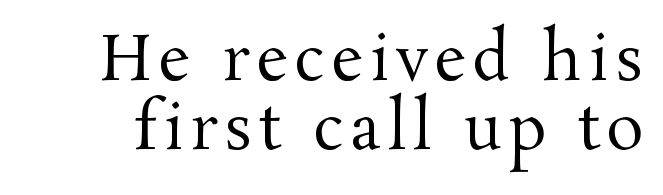
Q: Is the text bold? A: No.
Q: Is the text italic (slanted)? A: No, it is upright.
Q: Is the typeface a serif or a sans-serif typeface? A: Serif.
Q: Is the text underlined? A: No.
Q: Is the spacing between lines tight, normal or loose? A: Tight.
Q: Width (condensed, normal, or wide)? A: Normal.
Q: Stroke contrast? A: Medium.
Q: x-height? A: Medium.
Q: Monospaced? A: No.
